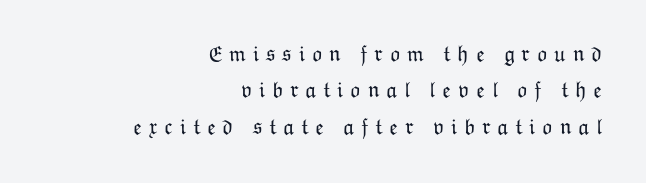
{"italic": "no", "bold": "no", "underline": "no", "align": "right", "line_spacing": "normal", "line_spacing_ratio": 1.65, "letter_spacing": "wide", "letter_spacing_em": 0.31, "glyph_px": 22}
